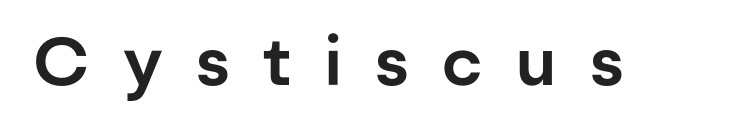
The image shows 68 px sans-serif type, upright; set unusually wide letter spacing (+0.49 em), not underlined; low stroke contrast and a medium x-height.
